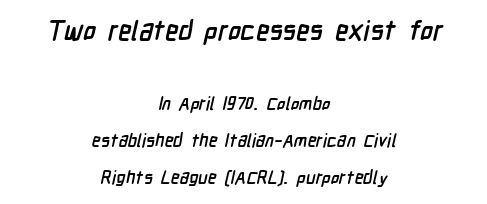
The vertical gap from one line to the next is large. Nobody drew a line under any word here. The tracking reads as untouched default to a designer's eye. In this sample the first text group is rendered at the bigger scale.
